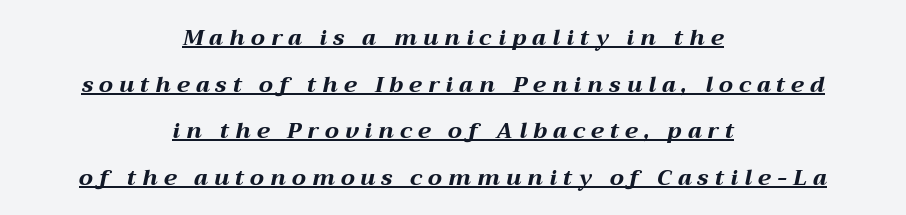
Q: Is the text bold? A: Yes.
Q: Is the text italic (slanted)? A: Yes, it leans right by about 12 degrees.
Q: Is the text underlined? A: Yes.
Q: How is the paragraph aligned? A: Centered.
Q: Is the spacing between letters normal or unusually wide? A: Unusually wide.
Q: Is the spacing between lines tight, normal or loose? A: Loose.
